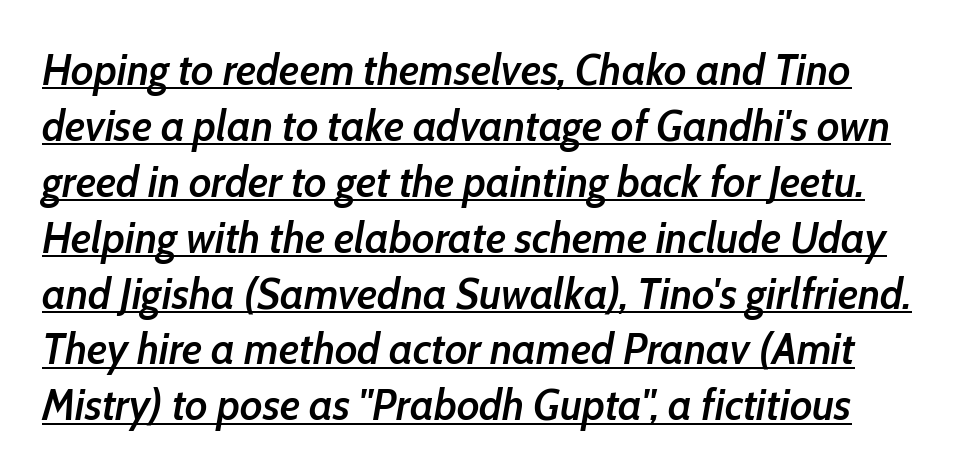
The image shows 44 px semibold, condensed type, italic (leaning right); set normal line spacing (1.27x), normal letter spacing, underlined; low stroke contrast and a medium x-height.
